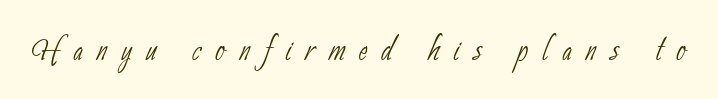
The passage shown has open, widely tracked lettering throughout. Examine the stroke ends and you'll find no serifs. The letterforms sit at book weight or below. The string is rendered with underlining switched off. Proportional: the letters do not fall into vertical columns.
